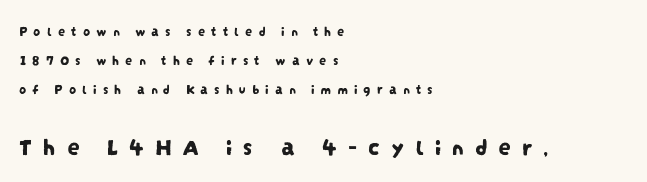
{"underline": "no", "align": "left", "line_spacing": "loose", "line_spacing_ratio": 2.07, "letter_spacing": "wide", "letter_spacing_em": 0.43, "larger_block": "second", "size_ratio": 1.79, "glyph_px": 25}
